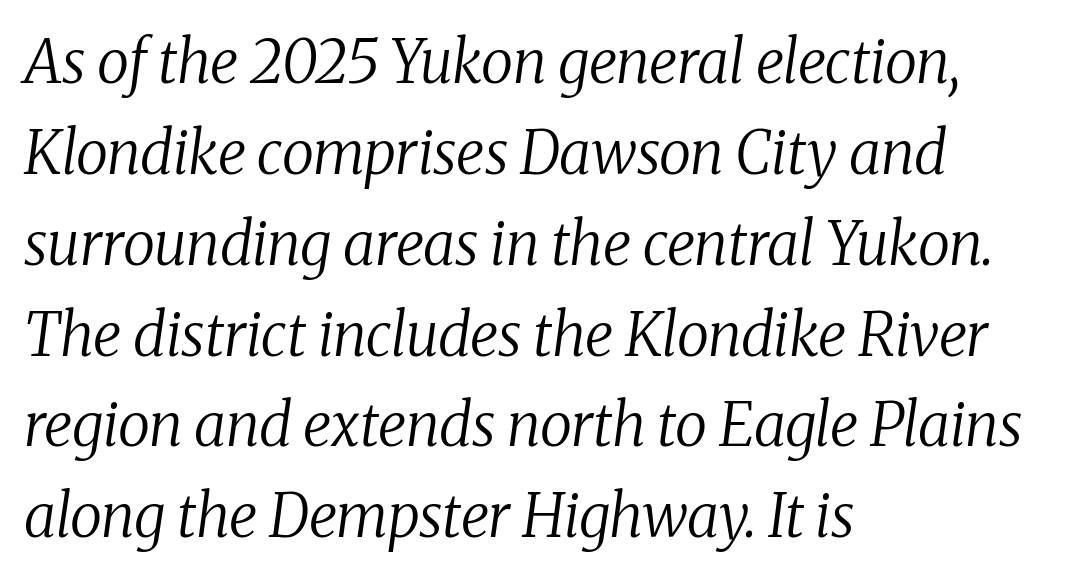
The compositor pushed each line to the left boundary. Type style note: has serifs. Spacing between characters is what you'd get straight out of the box. This sample uses an oblique cut, with every glyph tilted off the vertical. Stroke mass is kept to a normal reading level or below. Just letters on the line, the space beneath them empty.
